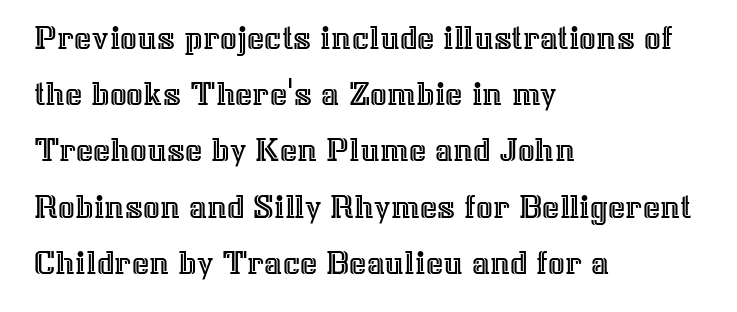
Q: Is the text italic (slanted)? A: No, it is upright.
Q: Is the text underlined? A: No.
Q: How is the paragraph aligned? A: Left-aligned.
Q: Is the spacing between letters normal or unusually wide? A: Normal.
Q: Is the spacing between lines tight, normal or loose? A: Normal.
Q: Width (condensed, normal, or wide)? A: Normal.
Q: x-height? A: Medium.
Q: Monospaced? A: No.
